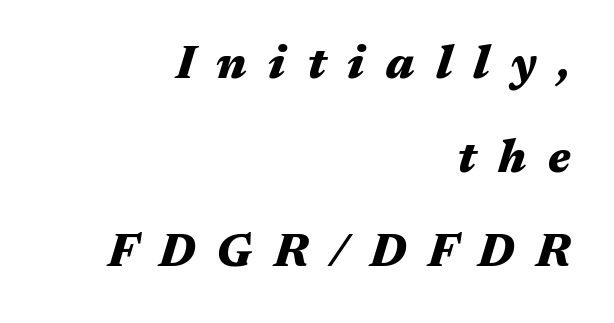
{"italic": "yes", "lean": "right", "slant_degrees": 17, "bold": "yes", "weight": "heavy", "width": "wide", "stroke_contrast": "medium", "x_height": "medium", "monospaced": "no", "underline": "no", "align": "right", "line_spacing": "loose", "line_spacing_ratio": 2.04, "letter_spacing": "wide", "letter_spacing_em": 0.47, "glyph_px": 46}
